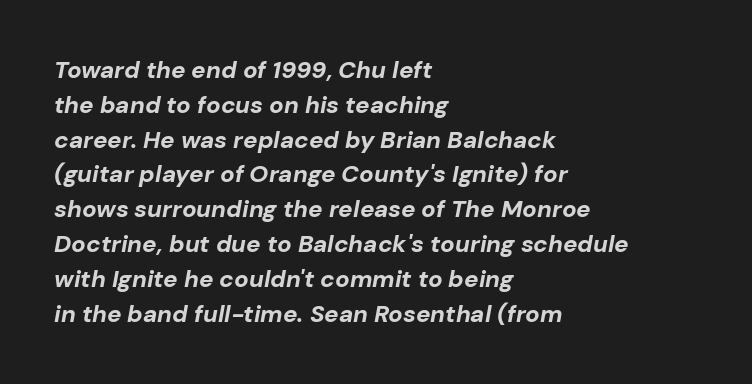
{"italic": "yes", "lean": "right", "slant_degrees": 10, "bold": "yes", "underline": "no", "align": "left", "line_spacing": "normal", "line_spacing_ratio": 1.45, "letter_spacing": "normal", "letter_spacing_em": 0.0, "glyph_px": 24}
